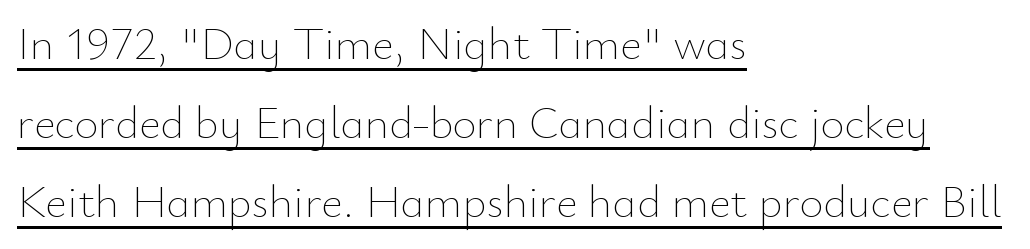
Stems here are at most as thick as an everyday book face. Do the letters lean? They stand straight. A typesetter would call this proportional, since set widths differ per character. Compared with typical body copy, the letter spacing here is the same. The ragged edge is on the right, which tells us the setting is flush left.
